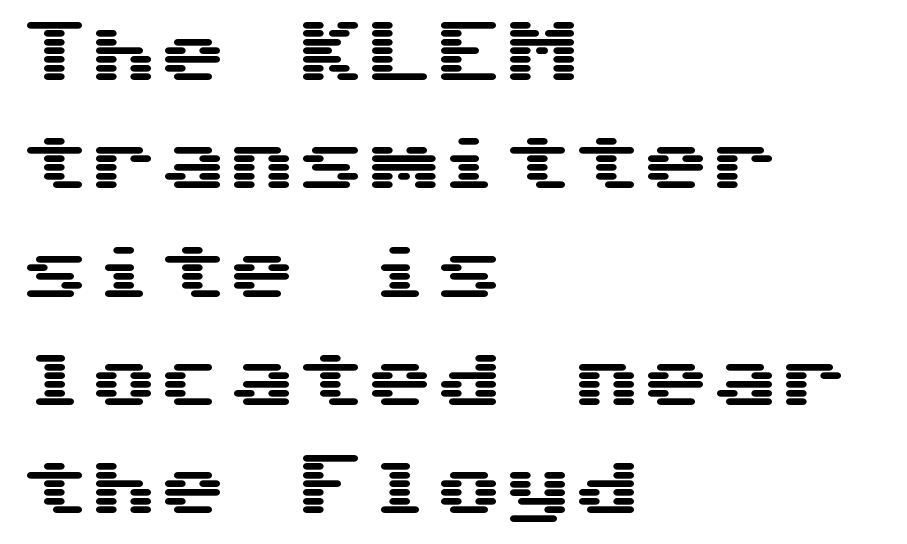
The image shows 69 px wide sans-serif type, upright; set left-aligned, normal line spacing (1.57x), normal letter spacing, not underlined; medium stroke contrast and a medium x-height.
